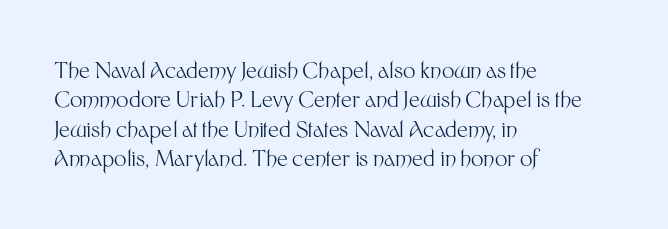
Bare-footed words on every line. Every stem runs plumb, perpendicular to the baseline. The typesetting does not lean heavy: it is not bold. Tracking value appears to be zero — textbook default spacing. The vertical gap from one line to the next is medium.
